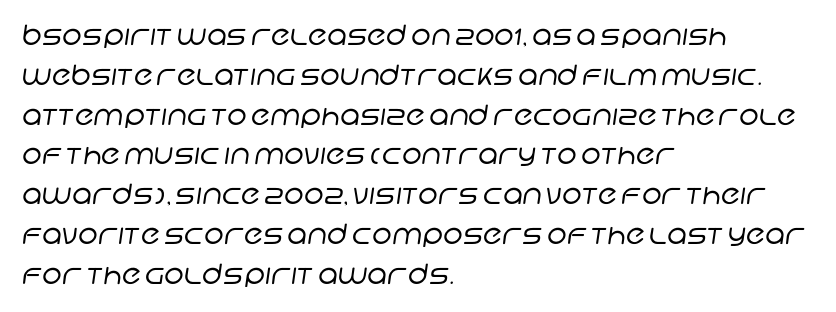
Q: Is the text bold? A: No.
Q: Is the typeface a serif or a sans-serif typeface? A: Sans-serif.
Q: Is the text underlined? A: No.
Q: How is the paragraph aligned? A: Left-aligned.
Q: Is the spacing between letters normal or unusually wide? A: Normal.
Q: Is the spacing between lines tight, normal or loose? A: Normal.
Q: Width (condensed, normal, or wide)? A: Normal.
Q: Stroke contrast? A: Low.
Q: x-height? A: Large.
Q: Monospaced? A: No.
